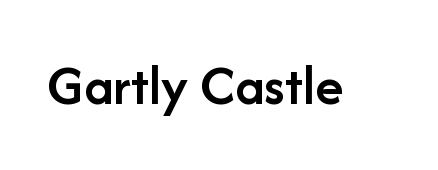
Q: Is the text bold? A: Semi-bold.
Q: Is the text italic (slanted)? A: No, it is upright.
Q: Is the typeface a serif or a sans-serif typeface? A: Sans-serif.
Q: Is the text underlined? A: No.
Q: Is the spacing between letters normal or unusually wide? A: Normal.
Q: Width (condensed, normal, or wide)? A: Normal.
Q: Stroke contrast? A: Low.
Q: x-height? A: Medium.
Q: Monospaced? A: No.
